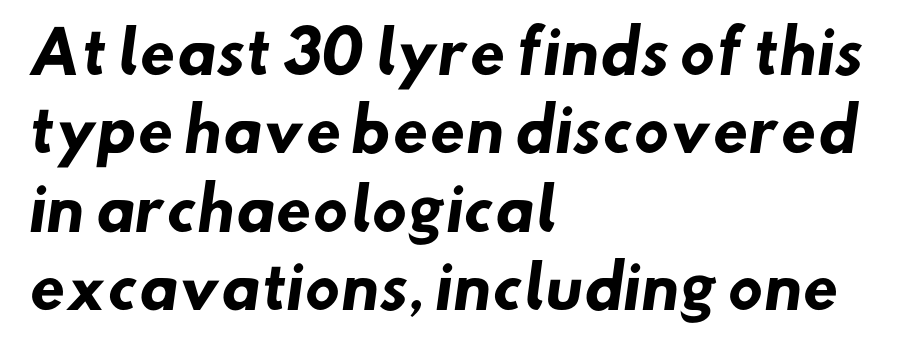
Q: Is the text bold? A: Yes.
Q: Is the typeface a serif or a sans-serif typeface? A: Sans-serif.
Q: Is the text underlined? A: No.
Q: How is the paragraph aligned? A: Left-aligned.
Q: Is the spacing between letters normal or unusually wide? A: Normal.
Q: Is the spacing between lines tight, normal or loose? A: Normal.
Q: Width (condensed, normal, or wide)? A: Normal.
Q: Stroke contrast? A: Low.
Q: x-height? A: Small.
Q: Monospaced? A: No.
